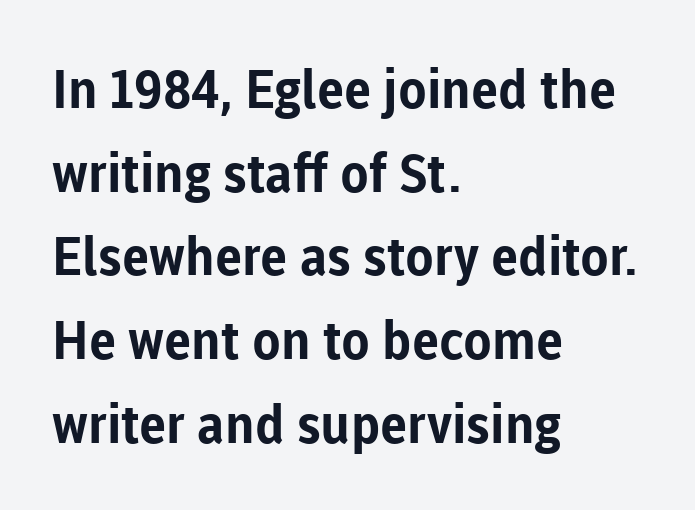
{"serif": "no", "italic": "no", "bold": "yes", "weight": "bold", "width": "normal", "stroke_contrast": "low", "x_height": "medium", "monospaced": "no", "underline": "no", "align": "left", "line_spacing": "normal", "line_spacing_ratio": 1.58, "letter_spacing": "normal", "letter_spacing_em": 0.0, "glyph_px": 53}
